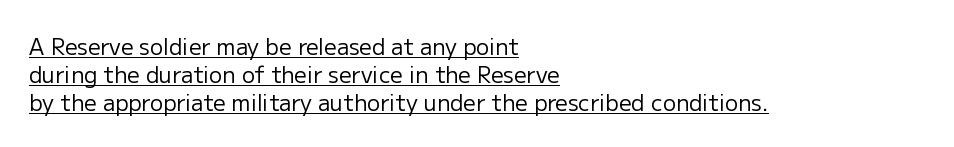
Q: Is the text bold? A: No.
Q: Is the text italic (slanted)? A: No, it is upright.
Q: Is the text underlined? A: Yes.
Q: How is the paragraph aligned? A: Left-aligned.
Q: Is the spacing between letters normal or unusually wide? A: Normal.
Q: Is the spacing between lines tight, normal or loose? A: Normal.
